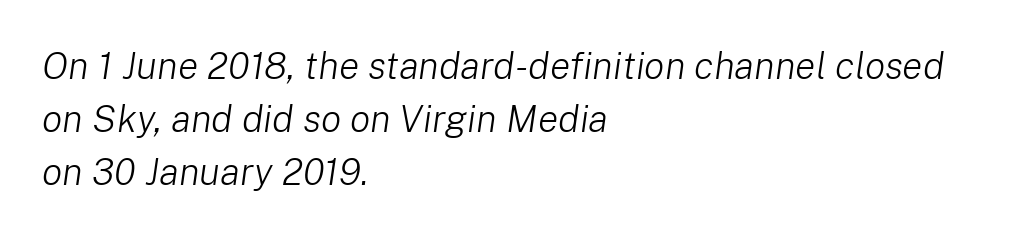
The image shows 38 px light type, italic (leaning right); set left-aligned, normal line spacing (1.39x), normal letter spacing, not underlined; low stroke contrast and a medium x-height.
